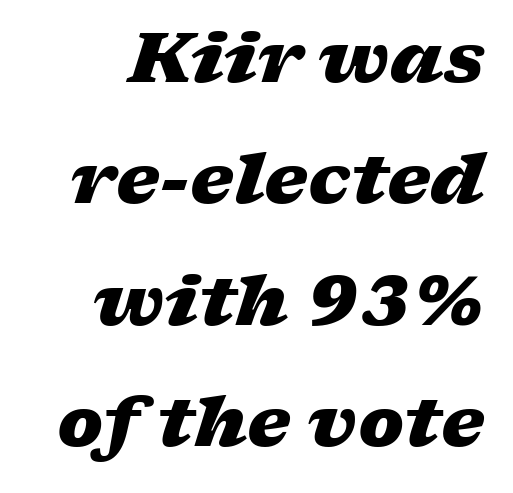
{"italic": "yes", "lean": "right", "slant_degrees": 17, "bold": "yes", "weight": "heavy", "width": "wide", "stroke_contrast": "low", "x_height": "medium", "monospaced": "no", "underline": "no", "line_spacing_ratio": 1.76, "letter_spacing": "normal", "letter_spacing_em": 0.0, "glyph_px": 69}
